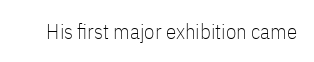
The passage shown is not underscored anywhere. The font's upright variant was chosen for this text. Stems here are at most as thick as an everyday book face. Observe the ordinary spacing: letters are neighbours, not strangers.
